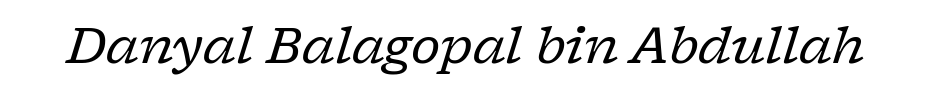
{"serif": "yes", "italic": "yes", "lean": "right", "slant_degrees": 17, "bold": "no", "weight": "regular", "width": "normal", "stroke_contrast": "low", "x_height": "medium", "monospaced": "no", "underline": "no", "letter_spacing": "normal", "letter_spacing_em": 0.0, "glyph_px": 50}
